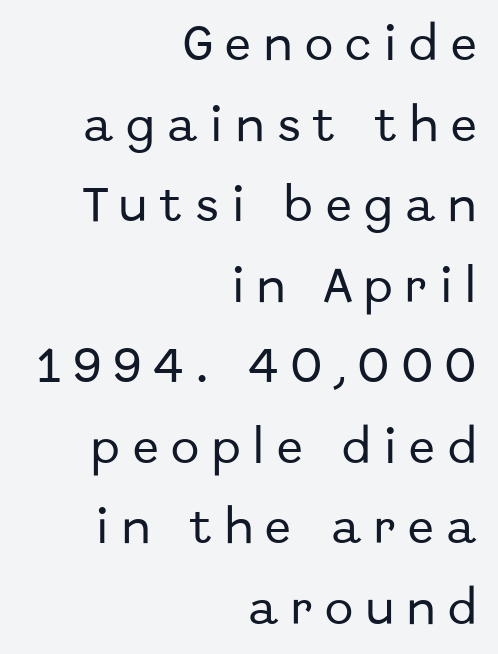
Rendered with straight, roman letterforms. The line-height multiplier appears high, well above default. Character widths vary here, with narrow letters taking less room than wide ones. Typographically, this falls in the sans-serif category. Words float on clear page, feet unadorned.
